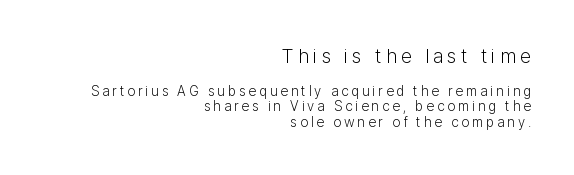
In terms of posture, this sample is upright. This block would grow much taller if given ordinary leading; it's compressed now. Is the type heavy? It reads as light-to-regular instead. These two chunks differ in scale, with the top chunk taking the larger measure. Underlining? Definitely not there. A typesetter would call this heavily tracked-out type.
